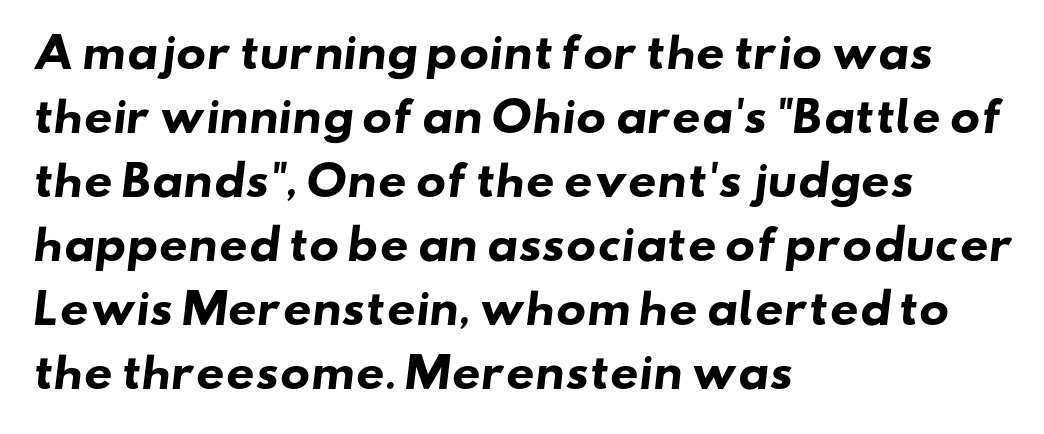
The image shows 40 px heavy, wide sans-serif type; set left-aligned, normal line spacing (1.6x), normal letter spacing, not underlined; low stroke contrast and a small x-height.
